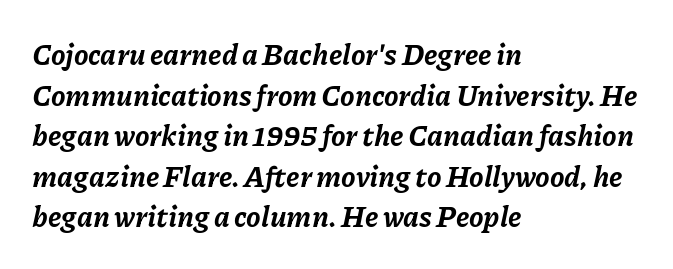
Q: Is the text bold? A: Yes.
Q: Is the text italic (slanted)? A: Yes, it leans right by about 11 degrees.
Q: Is the text underlined? A: No.
Q: How is the paragraph aligned? A: Left-aligned.
Q: Is the spacing between letters normal or unusually wide? A: Normal.
Q: Is the spacing between lines tight, normal or loose? A: Normal.
Q: Width (condensed, normal, or wide)? A: Normal.
Q: Stroke contrast? A: Low.
Q: x-height? A: Medium.
Q: Monospaced? A: No.
